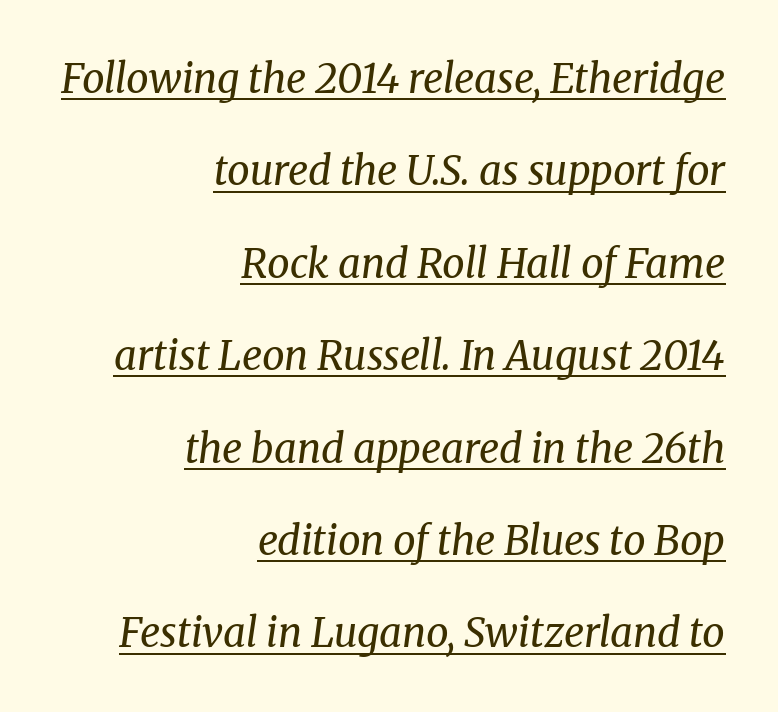
The image shows 40 px regular-weight serif type, italic (leaning right); set right-aligned, loose line spacing (2.31x), normal letter spacing, underlined; medium stroke contrast and a medium x-height.
